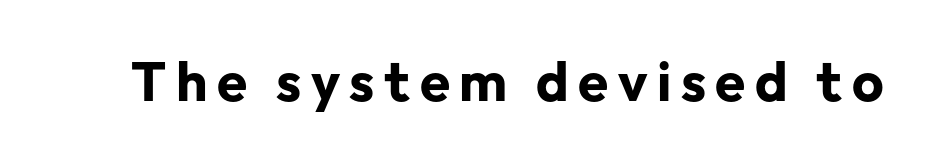
Q: Is the text bold? A: Yes.
Q: Is the text italic (slanted)? A: No, it is upright.
Q: Is the typeface a serif or a sans-serif typeface? A: Sans-serif.
Q: Is the text underlined? A: No.
Q: Width (condensed, normal, or wide)? A: Normal.
Q: Stroke contrast? A: Low.
Q: x-height? A: Medium.
Q: Monospaced? A: No.
